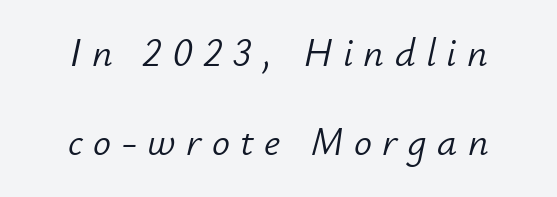
{"italic": "yes", "lean": "right", "slant_degrees": 12, "bold": "no", "weight": "light", "width": "normal", "stroke_contrast": "low", "x_height": "small", "monospaced": "no", "underline": "no", "align": "center", "line_spacing": "loose", "line_spacing_ratio": 2.23, "letter_spacing": "wide", "letter_spacing_em": 0.26, "glyph_px": 40}
